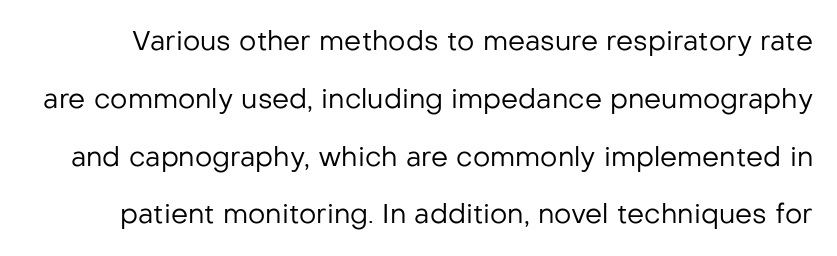
The image shows 27 px text type, upright; set loose line spacing (2.14x), normal letter spacing, not underlined.
